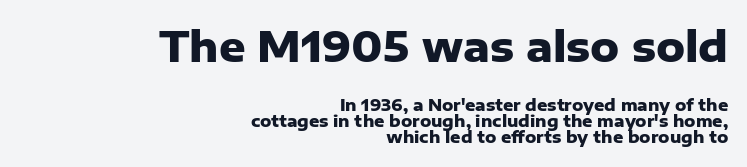
Q: Is the text bold? A: Yes.
Q: Is the text italic (slanted)? A: No, it is upright.
Q: Is the typeface a serif or a sans-serif typeface? A: Sans-serif.
Q: Is the text underlined? A: No.
Q: How is the paragraph aligned? A: Right-aligned.
Q: Is the spacing between letters normal or unusually wide? A: Normal.
Q: Is the spacing between lines tight, normal or loose? A: Tight.
Q: Which block of text is set in a larger size, the first (top) or the second (bottom)? A: The first (top) one.
Q: Width (condensed, normal, or wide)? A: Normal.
Q: Stroke contrast? A: Low.
Q: x-height? A: Medium.
Q: Monospaced? A: No.
